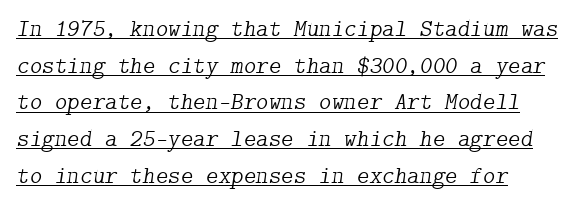
The image shows 24 px text type, italic (leaning right); set left-aligned, normal line spacing (1.53x), normal letter spacing, underlined.
